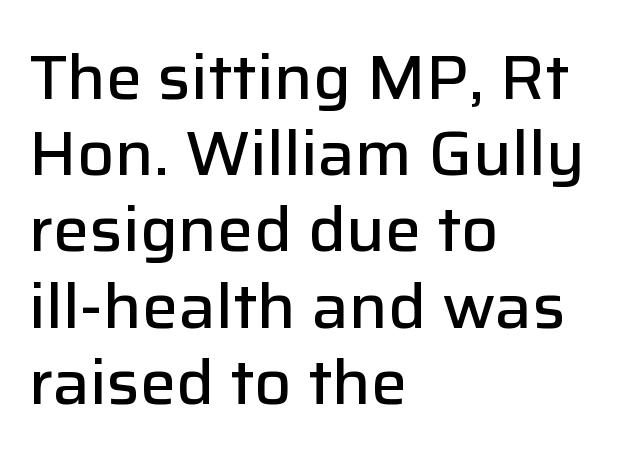
The image shows 61 px semibold sans-serif type, upright; set left-aligned, normal line spacing (1.25x), normal letter spacing, not underlined; low stroke contrast and a medium x-height.
